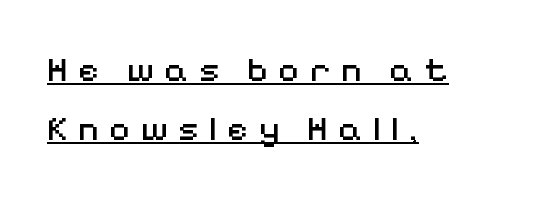
The type family on display is of the sans-serif kind. This sample uses an upright cut, with every glyph sitting square on the baseline. Counters stay open thanks to moderate or lighter strokes. Here the designer chose a conventional face with non-uniform glyph widths.
